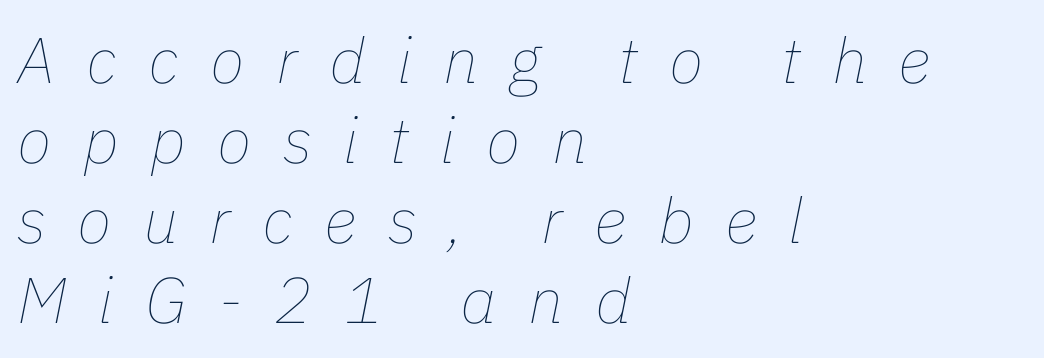
The image shows 64 px thin type, italic (leaning right); set left-aligned, normal line spacing (1.25x), unusually wide letter spacing (+0.49 em), not underlined; low stroke contrast and a medium x-height.
